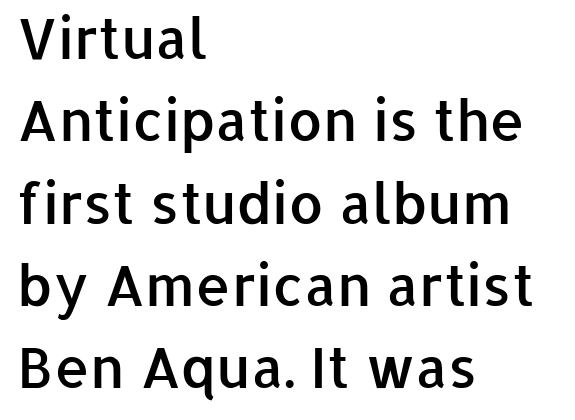
Q: Is the text bold? A: Semi-bold.
Q: Is the text italic (slanted)? A: No, it is upright.
Q: Is the typeface a serif or a sans-serif typeface? A: Sans-serif.
Q: Is the text underlined? A: No.
Q: How is the paragraph aligned? A: Left-aligned.
Q: Is the spacing between letters normal or unusually wide? A: Normal.
Q: Is the spacing between lines tight, normal or loose? A: Normal.
Q: Width (condensed, normal, or wide)? A: Normal.
Q: Stroke contrast? A: Low.
Q: x-height? A: Medium.
Q: Monospaced? A: No.
